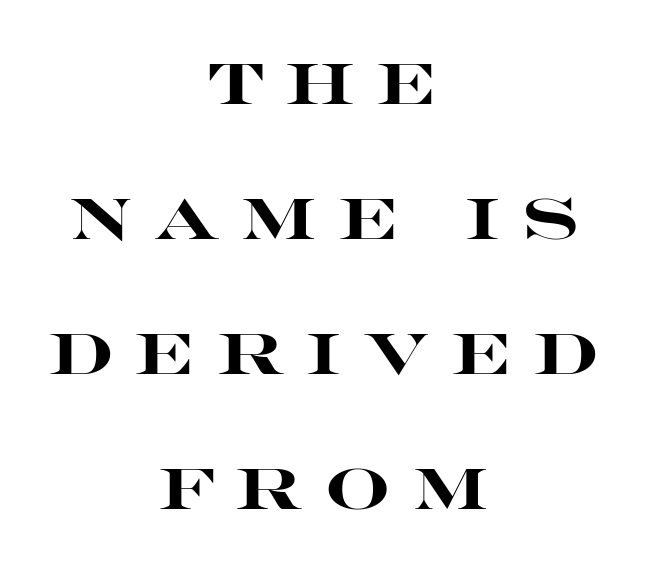
{"italic": "no", "bold": "yes", "weight": "heavy", "width": "wide", "stroke_contrast": "high", "x_height": "large", "monospaced": "no", "underline": "no", "align": "center", "line_spacing": "loose", "line_spacing_ratio": 2.33, "letter_spacing": "wide", "letter_spacing_em": 0.37, "glyph_px": 58}
